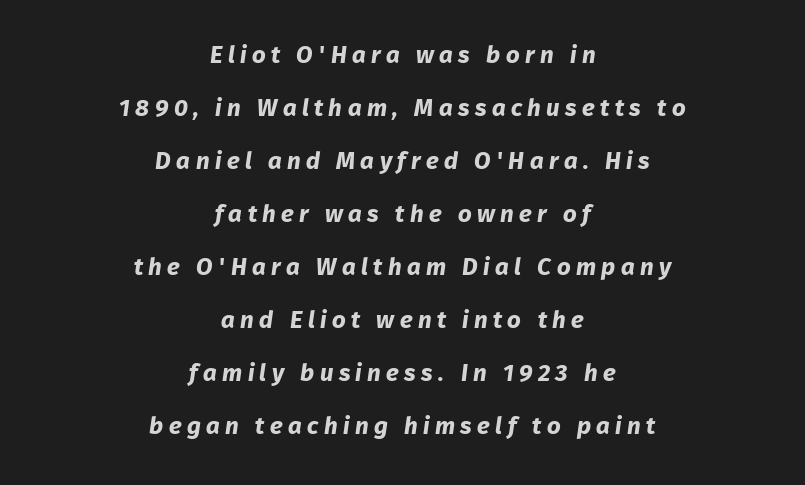
Q: Is the text bold? A: Yes.
Q: Is the text underlined? A: No.
Q: How is the paragraph aligned? A: Centered.
Q: Is the spacing between letters normal or unusually wide? A: Unusually wide.
Q: Is the spacing between lines tight, normal or loose? A: Loose.
